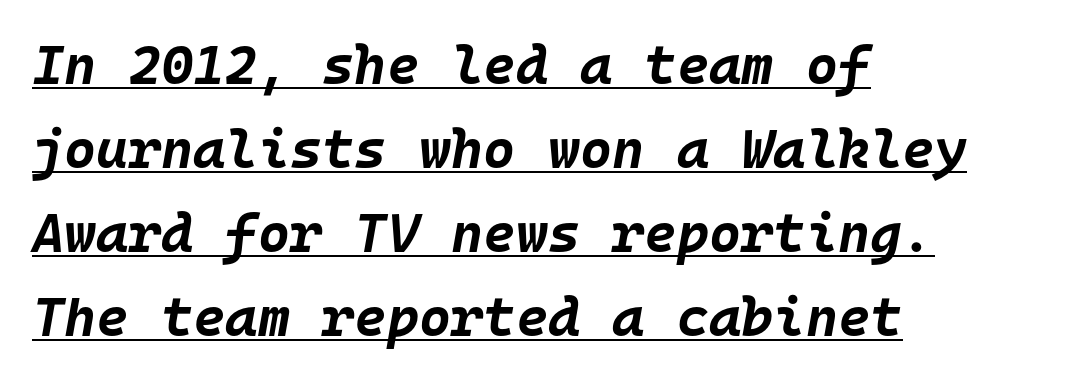
The image shows 55 px bold type, italic (leaning right), monospaced; set left-aligned, normal line spacing (1.53x), normal letter spacing, underlined; low stroke contrast and a large x-height.
